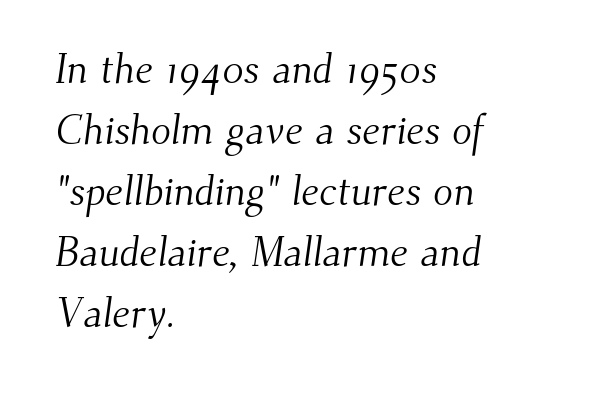
{"serif": "yes", "bold": "no", "weight": "light", "width": "normal", "stroke_contrast": "medium", "x_height": "small", "monospaced": "no", "underline": "no", "align": "left", "line_spacing": "normal", "line_spacing_ratio": 1.49, "letter_spacing": "normal", "letter_spacing_em": 0.0, "glyph_px": 41}
